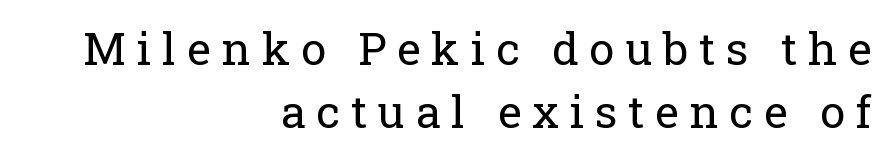
{"serif": "yes", "italic": "no", "bold": "no", "weight": "regular", "width": "normal", "stroke_contrast": "low", "x_height": "medium", "monospaced": "no", "underline": "no", "align": "right", "line_spacing": "normal", "line_spacing_ratio": 1.4, "letter_spacing": "wide", "letter_spacing_em": 0.24, "glyph_px": 45}
